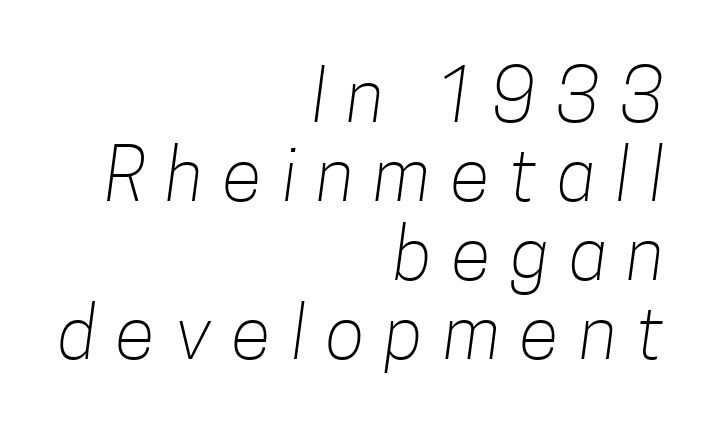
The gaps between neighbouring characters are conspicuously large. This is not heavy type; no bold has been used. The face used here is a sans, in the tradition of grotesques and geometrics. The paragraph shown leans on its right margin.
